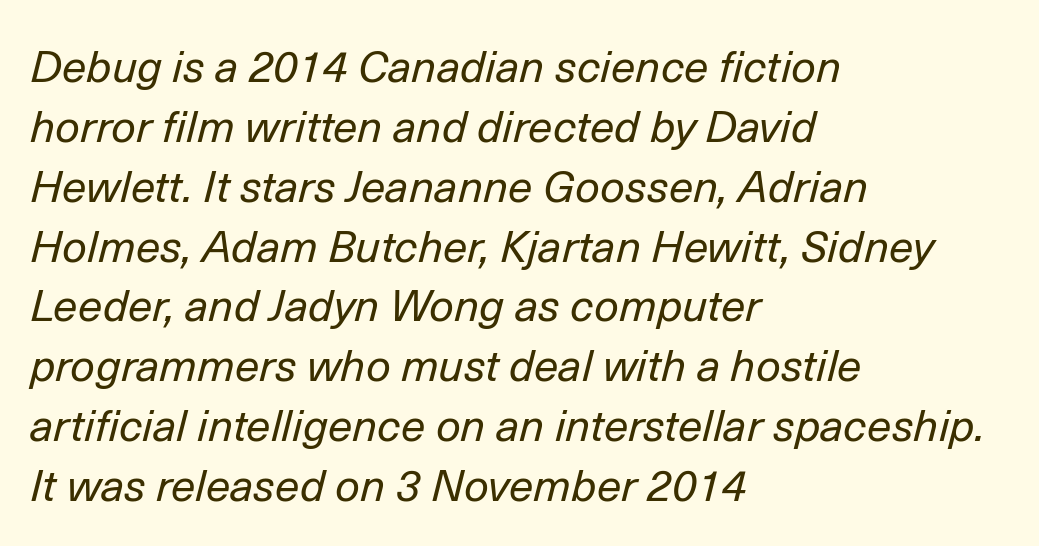
Q: Is the text bold? A: No.
Q: Is the text italic (slanted)? A: Yes, it leans right by about 14 degrees.
Q: Is the text underlined? A: No.
Q: How is the paragraph aligned? A: Left-aligned.
Q: Is the spacing between letters normal or unusually wide? A: Normal.
Q: Is the spacing between lines tight, normal or loose? A: Normal.
Q: Width (condensed, normal, or wide)? A: Normal.
Q: Stroke contrast? A: Low.
Q: x-height? A: Medium.
Q: Monospaced? A: No.
